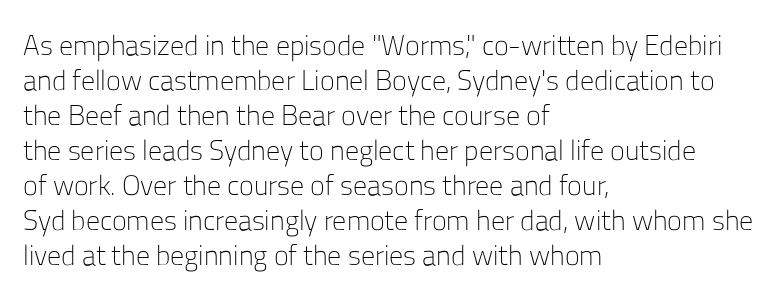
The vertical gap from one line to the next is medium. Each line starts at the same left margin while the right side varies. Anything drawn beneath the words? Only blank space. Look at the bottom of the vertical strokes: they stop flat, with no serifs. The letters stand upright; this is a roman face. Bold? No — there's no thickening of the strokes.
